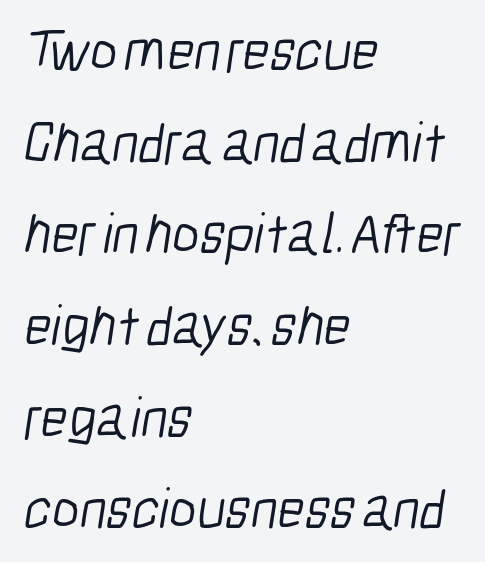
{"serif": "no", "bold": "no", "weight": "light", "width": "condensed", "stroke_contrast": "low", "x_height": "medium", "monospaced": "no", "underline": "no", "align": "left", "line_spacing": "normal", "line_spacing_ratio": 1.58, "letter_spacing": "normal", "letter_spacing_em": 0.0, "glyph_px": 58}
